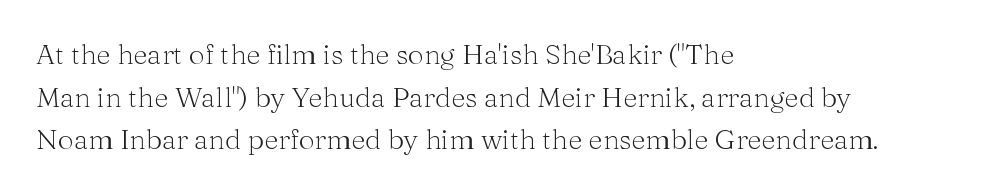
{"serif": "yes", "italic": "no", "bold": "no", "weight": "light", "width": "normal", "stroke_contrast": "medium", "x_height": "medium", "monospaced": "no", "underline": "no", "align": "left", "line_spacing": "normal", "line_spacing_ratio": 1.52, "letter_spacing": "normal", "letter_spacing_em": 0.0, "glyph_px": 28}
